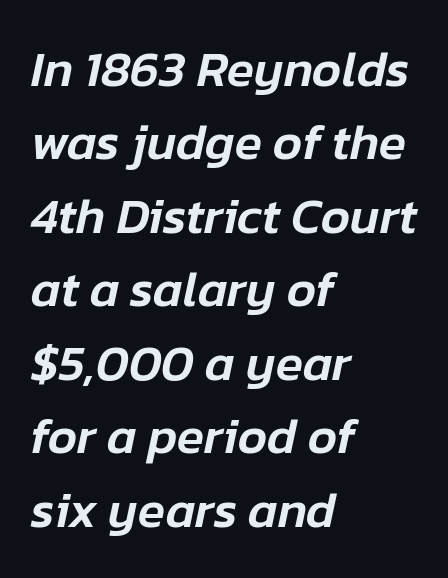
{"italic": "yes", "lean": "right", "slant_degrees": 12, "width": "normal", "stroke_contrast": "low", "x_height": "medium", "monospaced": "no", "underline": "no", "align": "left", "line_spacing": "normal", "line_spacing_ratio": 1.47, "letter_spacing": "normal", "letter_spacing_em": 0.0, "glyph_px": 50}
